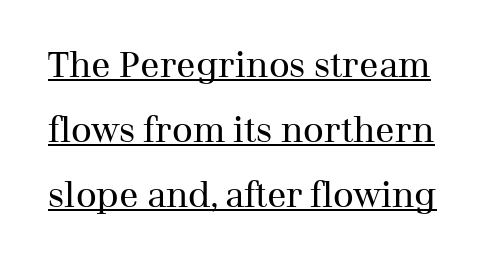
{"serif": "yes", "italic": "no", "bold": "no", "weight": "regular", "width": "normal", "stroke_contrast": "medium", "x_height": "medium", "monospaced": "no", "underline": "yes", "line_spacing_ratio": 1.8, "letter_spacing": "normal", "letter_spacing_em": 0.0, "glyph_px": 36}
